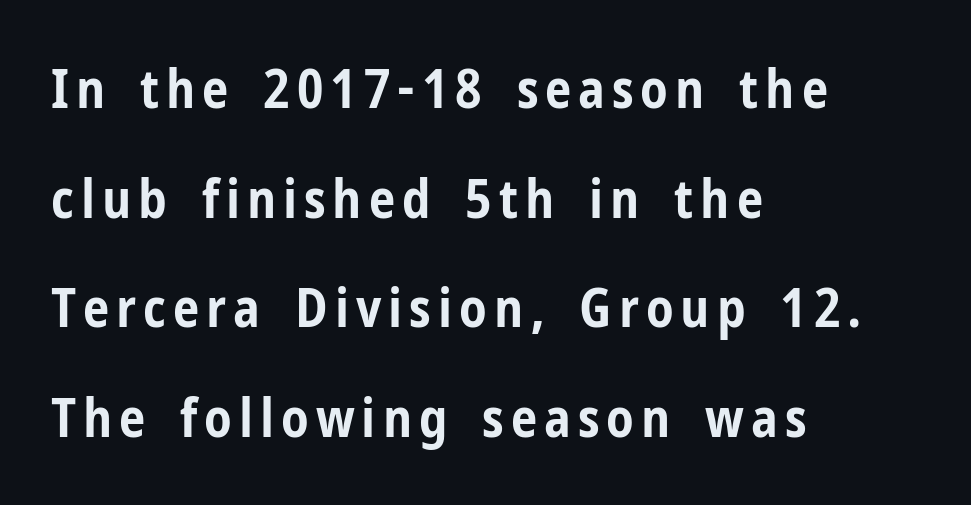
{"serif": "no", "italic": "no", "bold": "yes", "weight": "bold", "width": "condensed", "stroke_contrast": "low", "x_height": "medium", "monospaced": "no", "underline": "no", "align": "left", "line_spacing": "loose", "line_spacing_ratio": 2.07, "glyph_px": 53}
